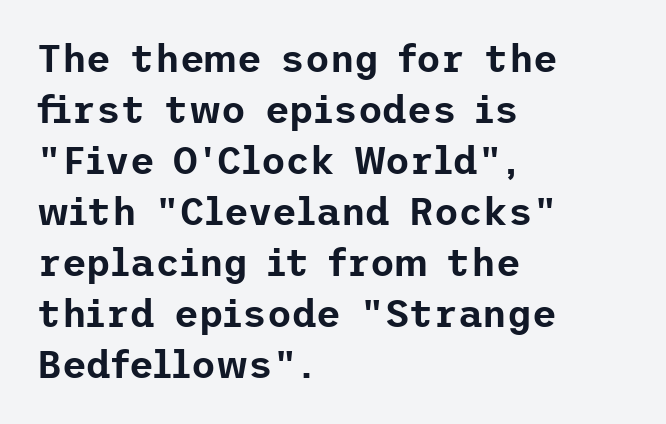
The image shows 38 px sans-serif type, upright; set left-aligned, normal line spacing (1.34x), normal letter spacing, not underlined; low stroke contrast and a medium x-height.
